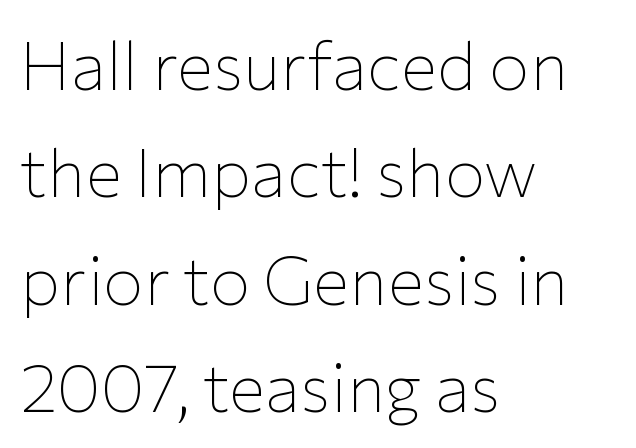
No letter is thick-stroked: the sample isn't bold. Spacing verdict: proportional, widths tailored to each character. A typesetter would call this leading conventional body-copy spacing. Reading down the block, your eye returns to a fixed left position each line.
